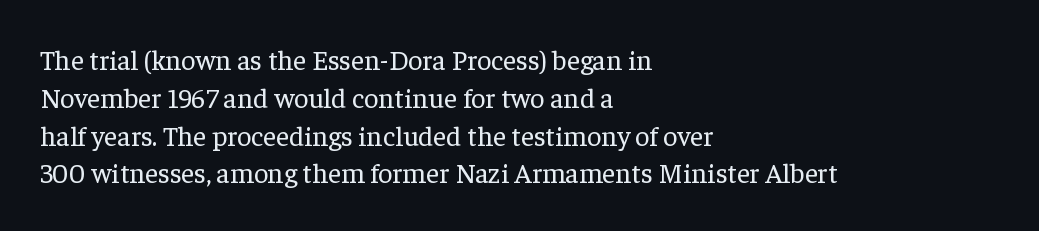
Does extra space separate the letters? No, they use regular spacing. These lines are rendered in a variable-pitch font. Leading matches the norm, producing a regular column. The space beneath each line is pristine and unruled.
